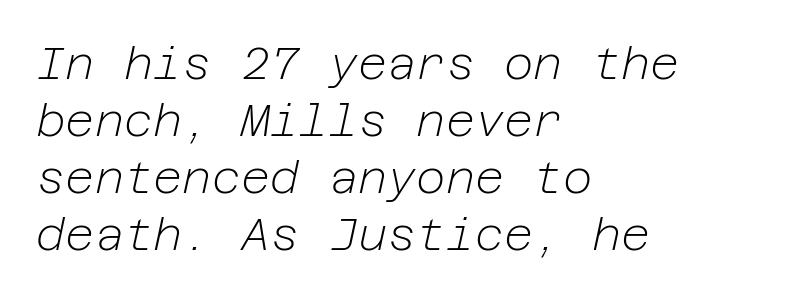
A typesetter would mark this as italic. The type is set solid horizontally, with unmodified tracking. Vertically, the passage feels balanced, rows spaced as you'd expect. The paragraph shown leans on its left margin. Ink coverage per letter is moderate at most. The space beneath each line is pristine and unruled.
